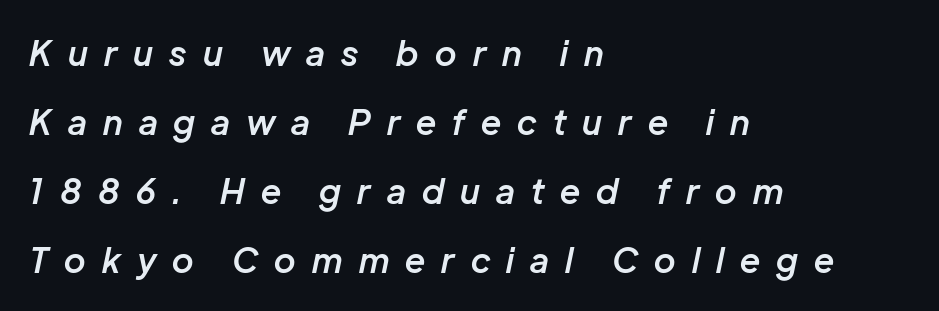
The image shows 34 px semibold type, italic (leaning right); set left-aligned, loose line spacing (2.03x), unusually wide letter spacing (+0.48 em), not underlined; low stroke contrast and a medium x-height.
